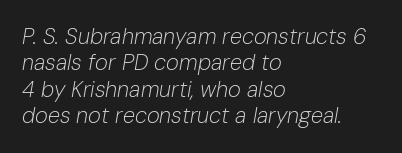
The image shows 22 px text type, italic (leaning right); set left-aligned, line spacing 1.2x, normal letter spacing, not underlined.
